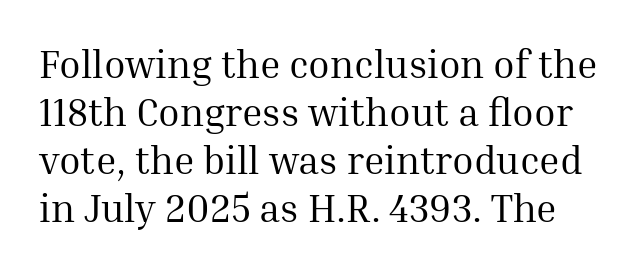
{"serif": "yes", "italic": "no", "bold": "no", "weight": "regular", "width": "normal", "stroke_contrast": "medium", "x_height": "medium", "monospaced": "no", "underline": "no", "line_spacing_ratio": 1.23, "letter_spacing": "normal", "letter_spacing_em": 0.0, "glyph_px": 39}
